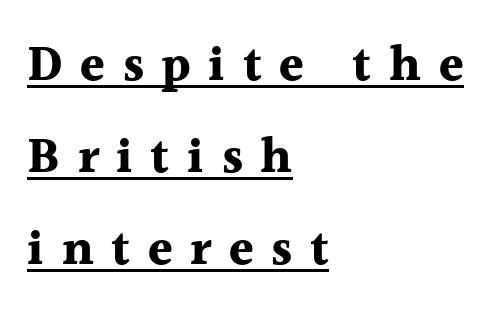
{"serif": "yes", "italic": "no", "bold": "yes", "weight": "bold", "width": "normal", "x_height": "medium", "monospaced": "no", "underline": "yes", "align": "left", "line_spacing_ratio": 1.84, "letter_spacing": "wide", "letter_spacing_em": 0.35, "glyph_px": 50}
